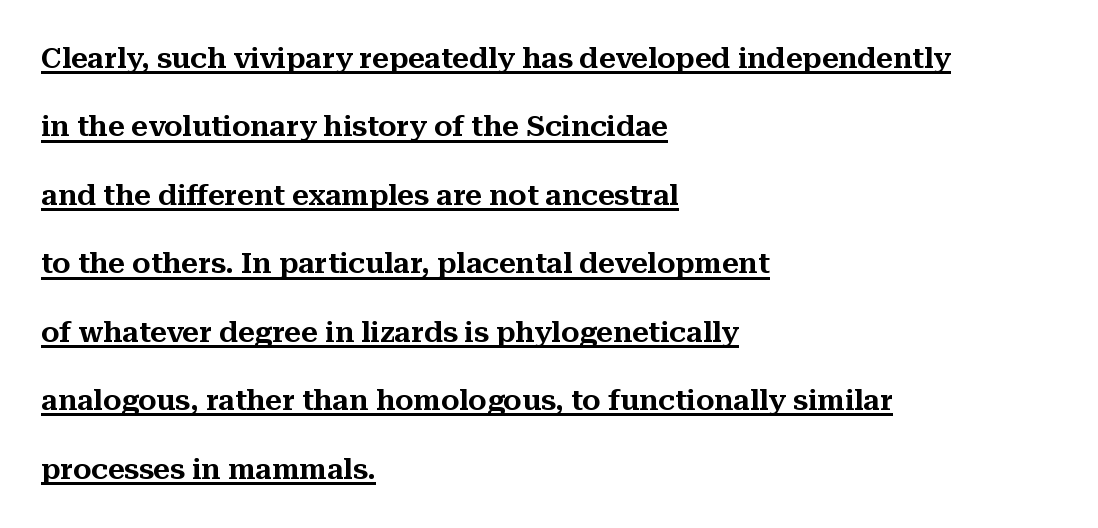
The image shows 29 px serif type, upright; set left-aligned, loose line spacing (2.36x), normal letter spacing, underlined; medium stroke contrast and a medium x-height.
